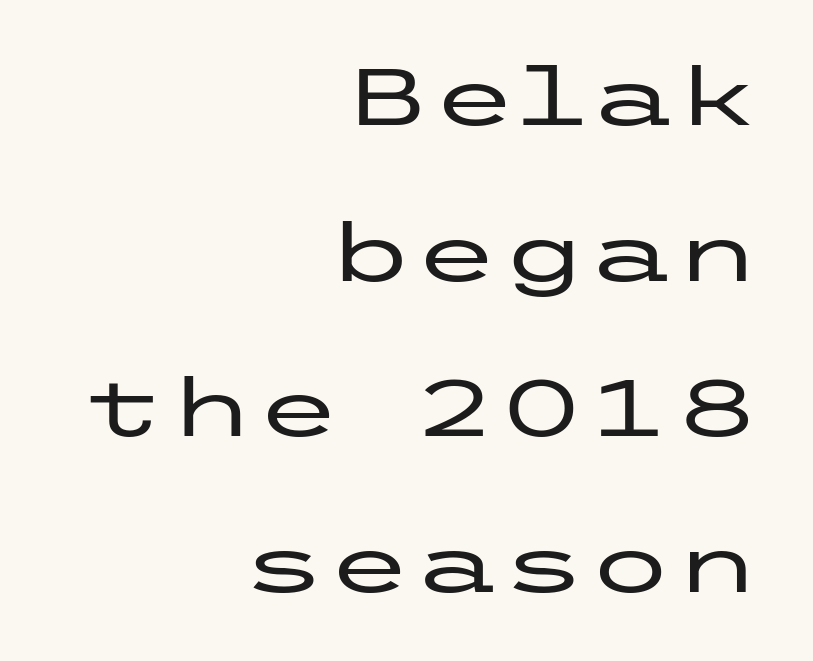
A sans-serif font was chosen for this passage. The string is rendered with underlining switched off. In terms of letterspacing, this is plain default setting. Each line ends at the same right margin while the left side varies. Vertical strokes here are truly vertical.
